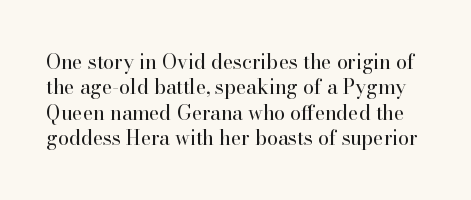
Q: Is the text bold? A: No.
Q: Is the text italic (slanted)? A: No, it is upright.
Q: Is the text underlined? A: No.
Q: Is the spacing between letters normal or unusually wide? A: Normal.
Q: Is the spacing between lines tight, normal or loose? A: Normal.
